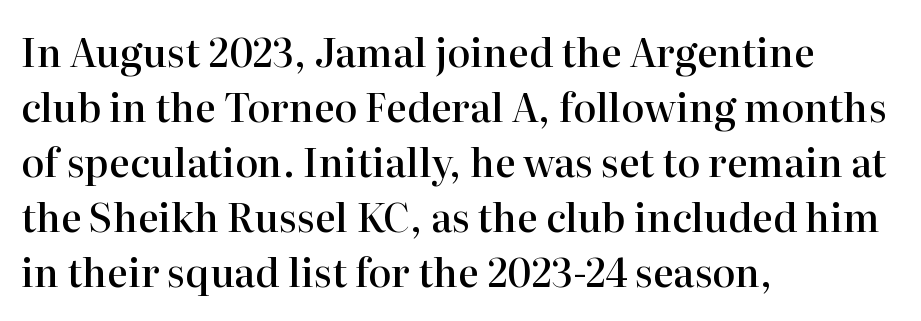
{"serif": "yes", "italic": "no", "bold": "semi", "weight": "semibold", "width": "normal", "stroke_contrast": "high", "x_height": "medium", "monospaced": "no", "underline": "no", "align": "left", "line_spacing": "normal", "line_spacing_ratio": 1.41, "letter_spacing": "normal", "letter_spacing_em": 0.0, "glyph_px": 39}
